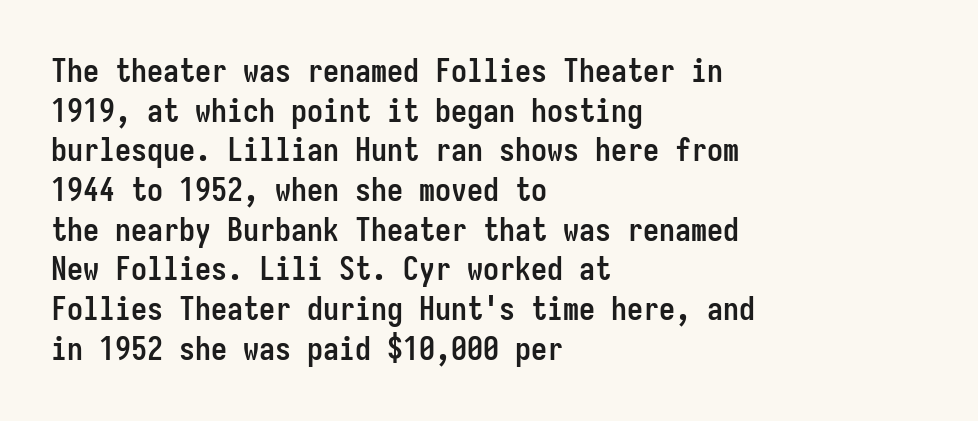
Q: Is the text bold? A: Yes.
Q: Is the text italic (slanted)? A: No, it is upright.
Q: Is the typeface a serif or a sans-serif typeface? A: Sans-serif.
Q: Is the text underlined? A: No.
Q: How is the paragraph aligned? A: Left-aligned.
Q: Is the spacing between letters normal or unusually wide? A: Normal.
Q: Width (condensed, normal, or wide)? A: Condensed.
Q: Stroke contrast? A: Low.
Q: x-height? A: Medium.
Q: Monospaced? A: Yes.
